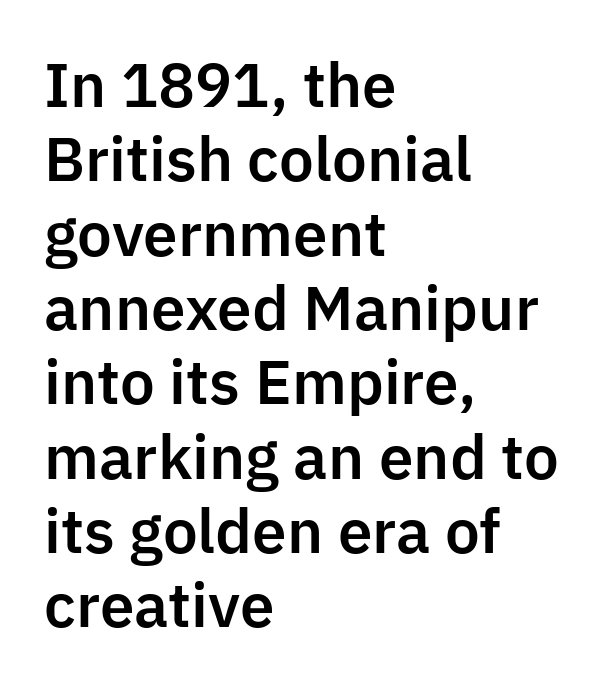
{"serif": "no", "italic": "no", "width": "normal", "stroke_contrast": "low", "x_height": "medium", "monospaced": "no", "underline": "no", "align": "left", "line_spacing": "normal", "line_spacing_ratio": 1.26, "letter_spacing": "normal", "letter_spacing_em": 0.0, "glyph_px": 59}
